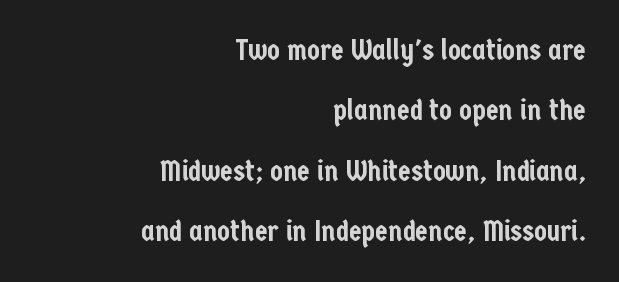
Proportional: the letters do not fall into vertical columns. Summary of vertical rhythm: relaxed, with wide interline spacing. Underline: absent. You can tell it's not italic because the verticals are truly vertical. A flush-right, rag-left setting is used for this passage.
